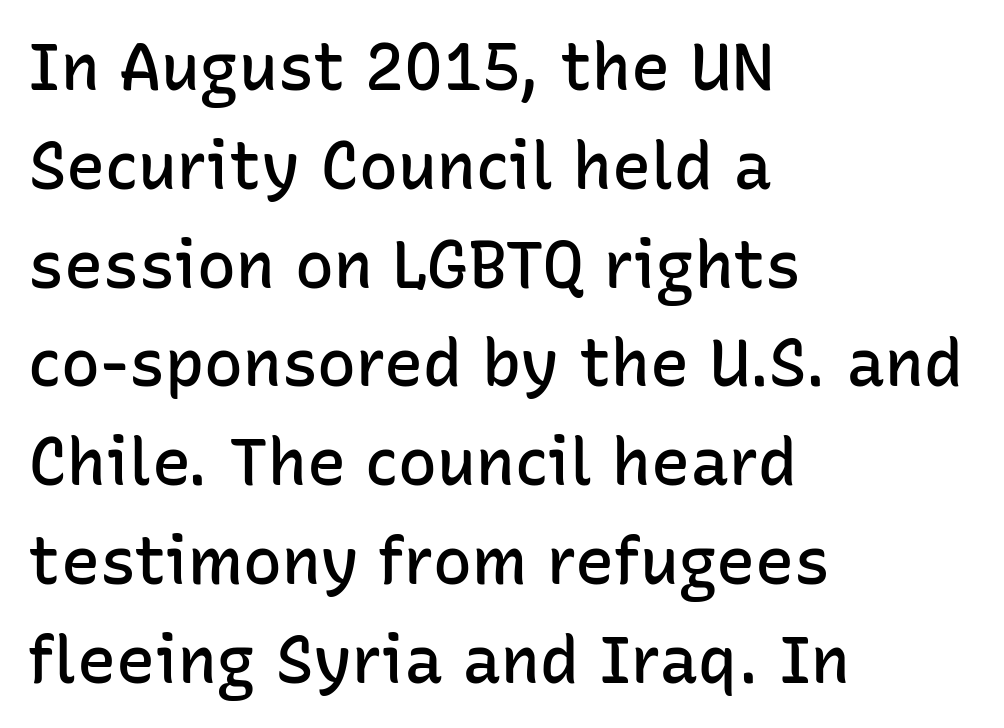
The image shows 65 px semibold sans-serif type, upright; set left-aligned, normal line spacing (1.52x), normal letter spacing, not underlined; low stroke contrast and a medium x-height.
